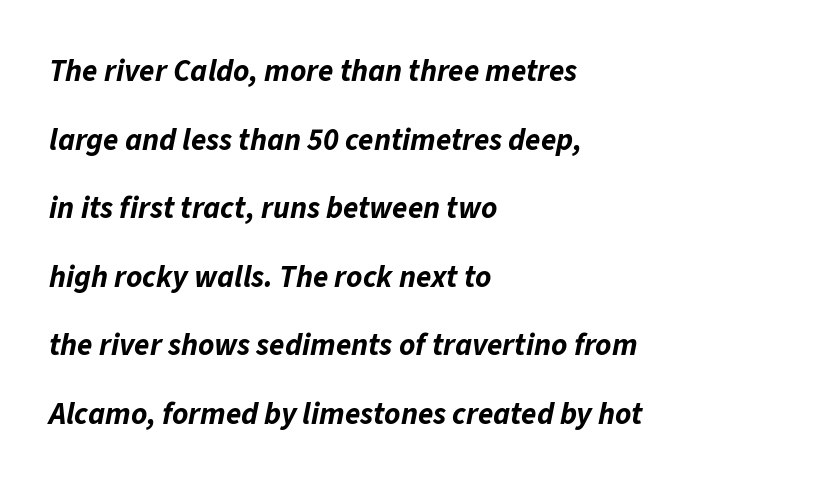
Q: Is the text bold? A: Yes.
Q: Is the text italic (slanted)? A: Yes, it leans right by about 11 degrees.
Q: Is the text underlined? A: No.
Q: How is the paragraph aligned? A: Left-aligned.
Q: Is the spacing between letters normal or unusually wide? A: Normal.
Q: Is the spacing between lines tight, normal or loose? A: Loose.
Q: Width (condensed, normal, or wide)? A: Normal.
Q: Stroke contrast? A: Low.
Q: x-height? A: Medium.
Q: Monospaced? A: No.
